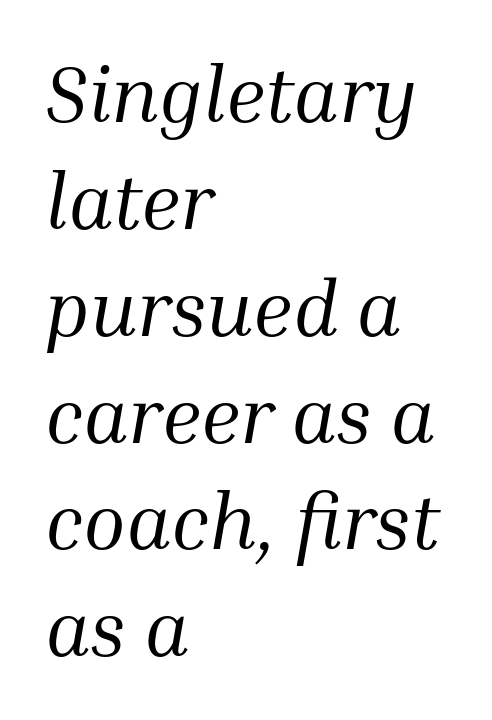
Q: Is the text bold? A: No.
Q: Is the text italic (slanted)? A: Yes, it leans right by about 10 degrees.
Q: Is the typeface a serif or a sans-serif typeface? A: Serif.
Q: Is the text underlined? A: No.
Q: How is the paragraph aligned? A: Left-aligned.
Q: Is the spacing between letters normal or unusually wide? A: Normal.
Q: Is the spacing between lines tight, normal or loose? A: Normal.
Q: Width (condensed, normal, or wide)? A: Normal.
Q: Stroke contrast? A: Medium.
Q: x-height? A: Medium.
Q: Monospaced? A: No.
